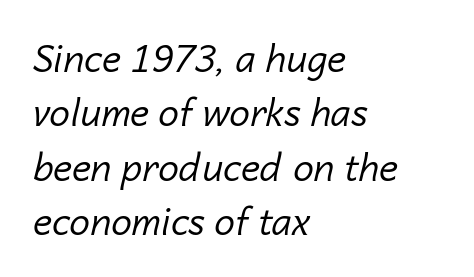
Q: Is the text bold? A: No.
Q: Is the text italic (slanted)? A: Yes, it leans right by about 14 degrees.
Q: Is the text underlined? A: No.
Q: How is the paragraph aligned? A: Left-aligned.
Q: Is the spacing between letters normal or unusually wide? A: Normal.
Q: Is the spacing between lines tight, normal or loose? A: Normal.
Q: Width (condensed, normal, or wide)? A: Normal.
Q: Stroke contrast? A: Low.
Q: x-height? A: Medium.
Q: Monospaced? A: No.
